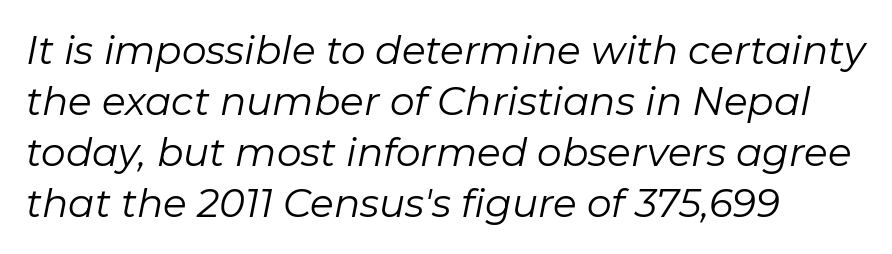
{"italic": "yes", "lean": "right", "slant_degrees": 11, "bold": "no", "weight": "regular", "width": "normal", "stroke_contrast": "low", "x_height": "medium", "monospaced": "no", "underline": "no", "align": "left", "line_spacing": "normal", "line_spacing_ratio": 1.31, "letter_spacing": "normal", "letter_spacing_em": 0.0, "glyph_px": 39}
